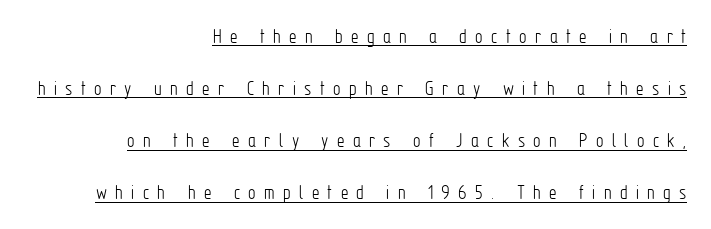
The image shows 21 px text type, upright; set right-aligned, loose line spacing (2.48x), unusually wide letter spacing (+0.4 em), underlined.
